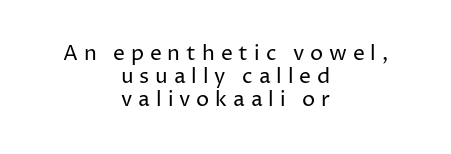
The line texture is sparse and dotted thanks to wide tracking. Horizontally, the lines are justified to the midpoint only. The font is comparable to plain body text, perhaps lighter. These lines were composed using upright roman letters. Descenders hang freely into open space.
